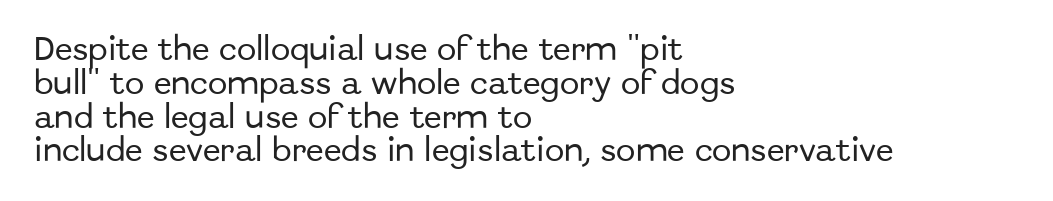
The image shows 26 px text type, upright; set left-aligned, normal line spacing (1.3x), normal letter spacing, not underlined.
